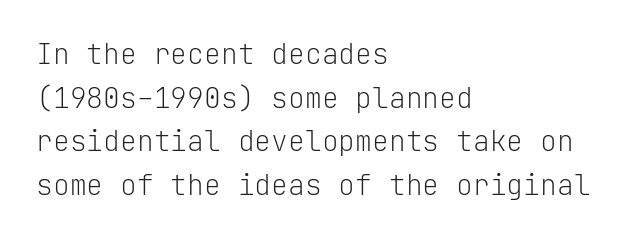
The passage shown is not underscored anywhere. Caption: multi-line text, flush left, ragged right. This is not heavy type; no bold has been used. Italic? Not at all — the glyphs are vertical.
